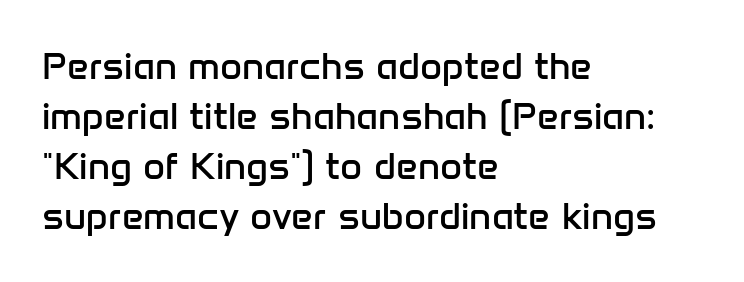
{"serif": "no", "italic": "no", "bold": "no", "weight": "regular", "width": "normal", "stroke_contrast": "low", "x_height": "medium", "monospaced": "no", "underline": "no", "align": "left", "line_spacing": "normal", "line_spacing_ratio": 1.32, "letter_spacing": "normal", "letter_spacing_em": 0.0, "glyph_px": 38}
